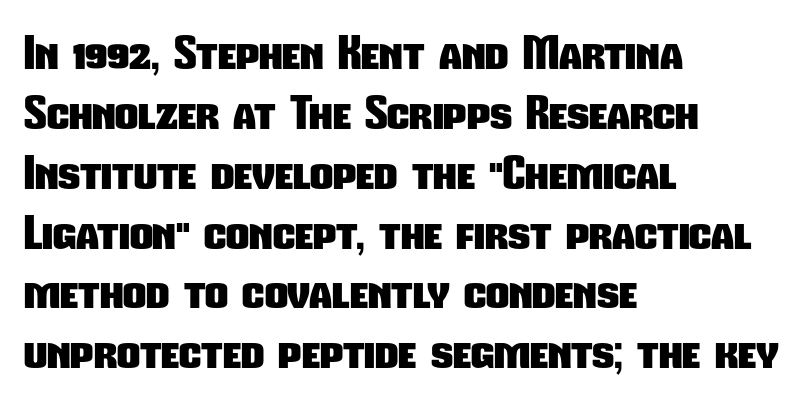
The image shows 45 px heavy, condensed sans-serif type; set left-aligned, normal line spacing (1.33x), normal letter spacing, not underlined; low stroke contrast and a medium x-height.
